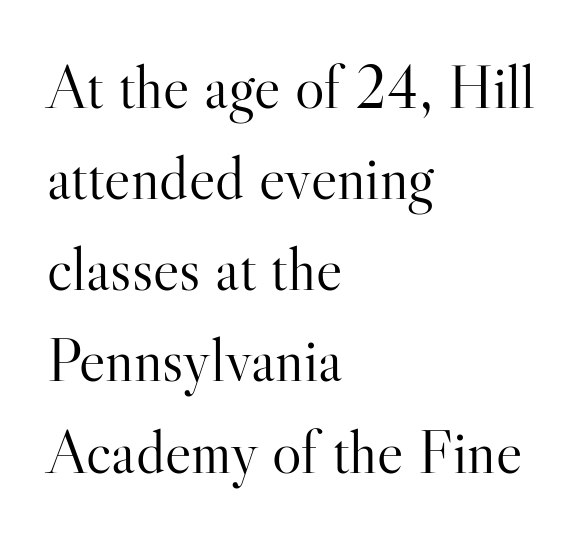
Q: Is the text bold? A: No.
Q: Is the text italic (slanted)? A: No, it is upright.
Q: Is the typeface a serif or a sans-serif typeface? A: Serif.
Q: Is the text underlined? A: No.
Q: How is the paragraph aligned? A: Left-aligned.
Q: Is the spacing between letters normal or unusually wide? A: Normal.
Q: Is the spacing between lines tight, normal or loose? A: Normal.
Q: Width (condensed, normal, or wide)? A: Normal.
Q: Stroke contrast? A: High.
Q: x-height? A: Small.
Q: Monospaced? A: No.
